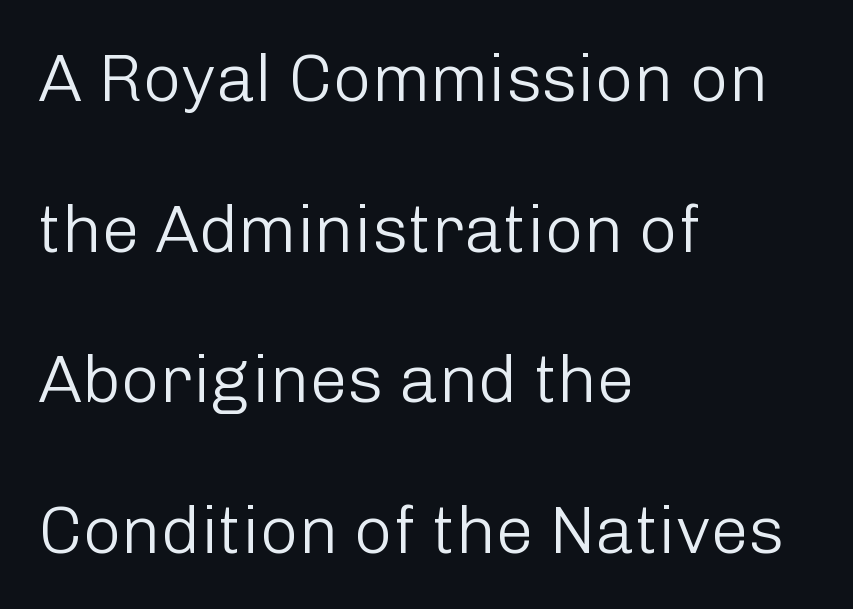
The letters stand straight up with perfectly vertical stems. The area under the type is left untouched. Character widths vary here, with narrow letters taking less room than wide ones. The letters look calm and open, with moderate or lighter stems.
